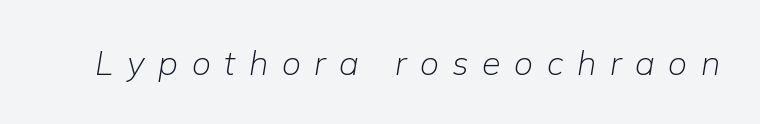
{"italic": "yes", "lean": "right", "slant_degrees": 9, "bold": "no", "weight": "light", "width": "normal", "stroke_contrast": "low", "x_height": "medium", "monospaced": "no", "underline": "no", "letter_spacing": "wide", "letter_spacing_em": 0.4, "glyph_px": 34}
